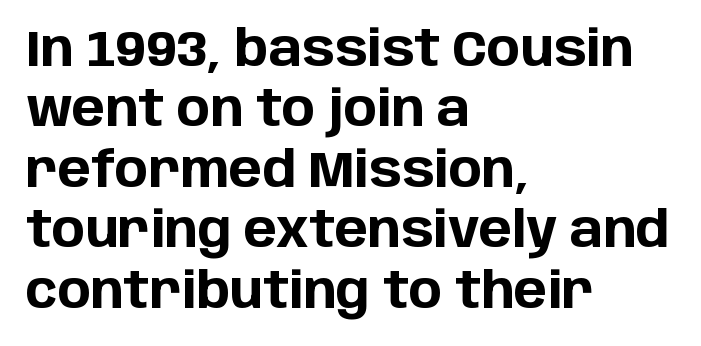
Q: Is the text bold? A: Yes.
Q: Is the text italic (slanted)? A: No, it is upright.
Q: Is the typeface a serif or a sans-serif typeface? A: Sans-serif.
Q: Is the text underlined? A: No.
Q: How is the paragraph aligned? A: Left-aligned.
Q: Is the spacing between letters normal or unusually wide? A: Normal.
Q: Width (condensed, normal, or wide)? A: Normal.
Q: Stroke contrast? A: Low.
Q: x-height? A: Large.
Q: Monospaced? A: No.
